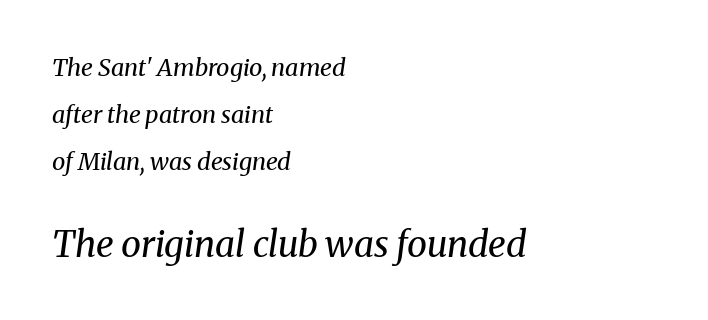
Q: Is the text bold? A: No.
Q: Is the text italic (slanted)? A: Yes, it leans right by about 8 degrees.
Q: Is the typeface a serif or a sans-serif typeface? A: Serif.
Q: Is the text underlined? A: No.
Q: How is the paragraph aligned? A: Left-aligned.
Q: Is the spacing between letters normal or unusually wide? A: Normal.
Q: Is the spacing between lines tight, normal or loose? A: Loose.
Q: Which block of text is set in a larger size, the first (top) or the second (bottom)? A: The second (bottom) one.
Q: Width (condensed, normal, or wide)? A: Normal.
Q: Stroke contrast? A: Medium.
Q: x-height? A: Medium.
Q: Monospaced? A: No.
